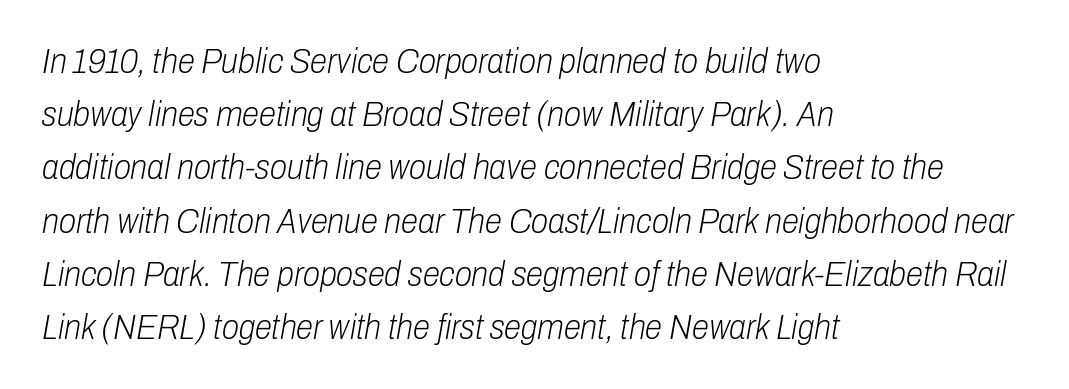
Each letter keeps its own natural width here, so spacing adapts to shape. Would a proofreader flag this as italicized? Yes. Letter spacing: default. These lines sit exactly where default settings would place them. The paragraph has a hard left edge and a soft right edge.
